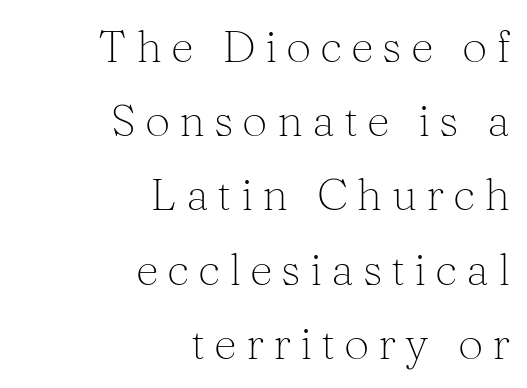
{"serif": "yes", "italic": "no", "bold": "no", "weight": "light", "width": "normal", "stroke_contrast": "medium", "x_height": "medium", "monospaced": "no", "underline": "no", "align": "right", "line_spacing": "normal", "line_spacing_ratio": 1.65, "letter_spacing": "wide", "letter_spacing_em": 0.2, "glyph_px": 45}
